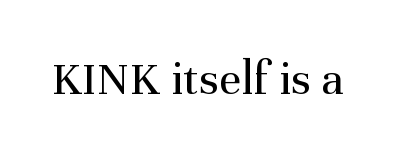
Looks like regular typesetting: each glyph gets only the width it needs. The face used here is rendered with its standard letterfit. Classification — serif. This is roman type, the default non-slanted kind. Is the stroke heavy? The answer is a plain regular-or-lighter. Only glyphs here, with clear space below each row.
